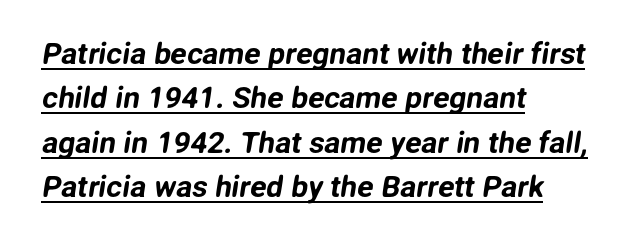
{"serif": "no", "width": "normal", "stroke_contrast": "low", "x_height": "medium", "monospaced": "no", "underline": "yes", "align": "left", "line_spacing": "normal", "line_spacing_ratio": 1.48, "letter_spacing": "normal", "letter_spacing_em": 0.0, "glyph_px": 30}
